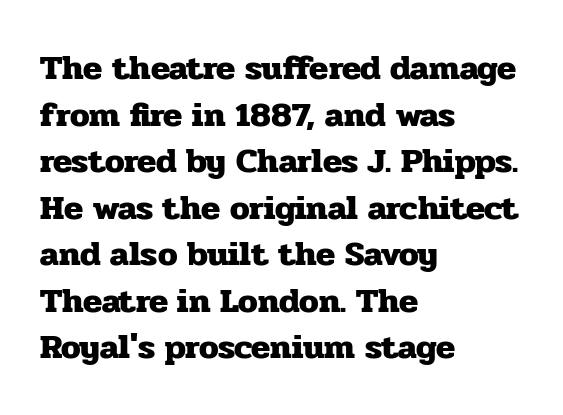
{"serif": "yes", "italic": "no", "bold": "yes", "weight": "heavy", "width": "normal", "stroke_contrast": "low", "x_height": "medium", "monospaced": "no", "underline": "no", "align": "left", "line_spacing": "normal", "line_spacing_ratio": 1.33, "letter_spacing": "normal", "letter_spacing_em": 0.0, "glyph_px": 35}
